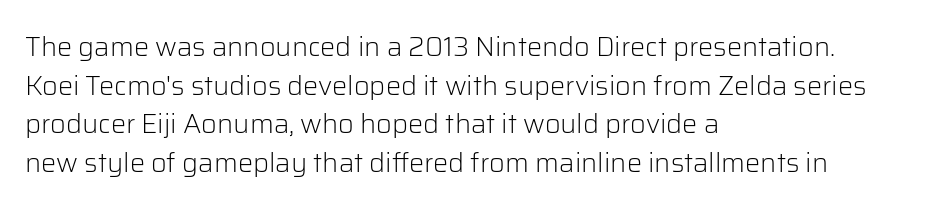
The image shows 27 px text type, upright; set left-aligned, normal line spacing (1.43x), normal letter spacing, not underlined.
